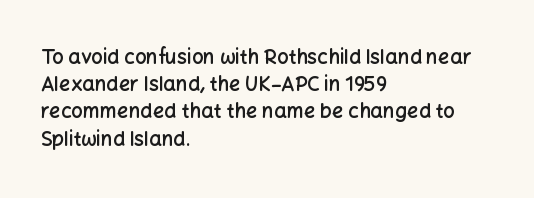
{"italic": "no", "bold": "semi", "underline": "no", "align": "left", "line_spacing": "normal", "line_spacing_ratio": 1.36, "letter_spacing": "normal", "letter_spacing_em": 0.0, "glyph_px": 20}
